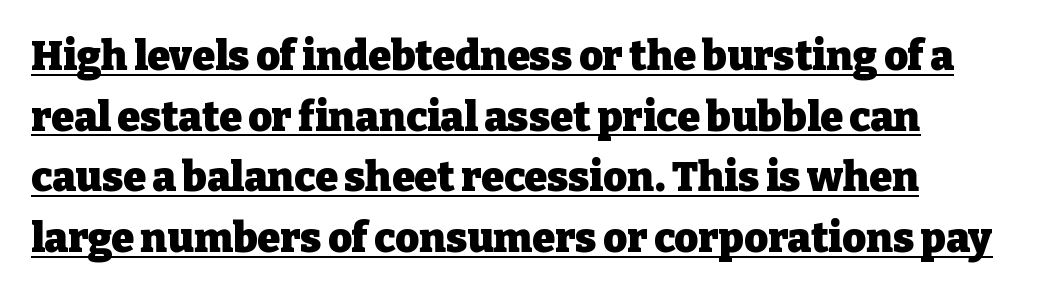
{"serif": "yes", "italic": "no", "bold": "yes", "weight": "heavy", "width": "normal", "stroke_contrast": "low", "x_height": "medium", "monospaced": "no", "underline": "yes", "align": "left", "line_spacing": "normal", "line_spacing_ratio": 1.48, "letter_spacing": "normal", "letter_spacing_em": 0.0, "glyph_px": 41}
